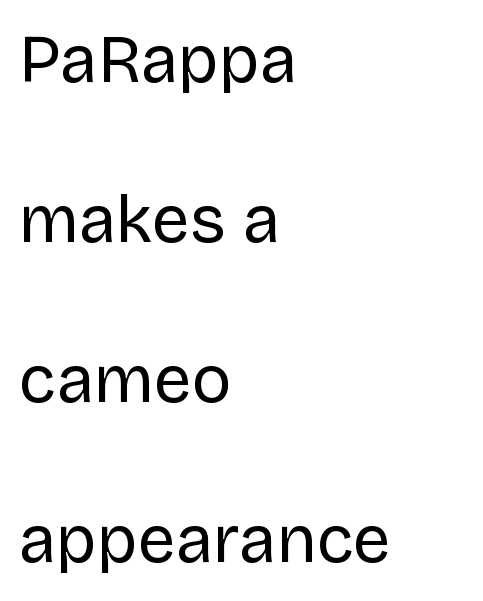
The image shows 67 px regular-weight sans-serif type, upright; set left-aligned, loose line spacing (2.39x), normal letter spacing, not underlined; low stroke contrast and a large x-height.
